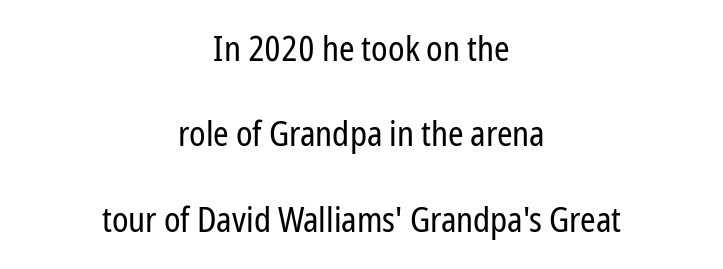
{"serif": "no", "italic": "no", "bold": "no", "weight": "regular", "width": "condensed", "stroke_contrast": "low", "x_height": "medium", "monospaced": "no", "underline": "no", "align": "center", "line_spacing": "loose", "line_spacing_ratio": 2.44, "letter_spacing": "normal", "letter_spacing_em": 0.0, "glyph_px": 35}
